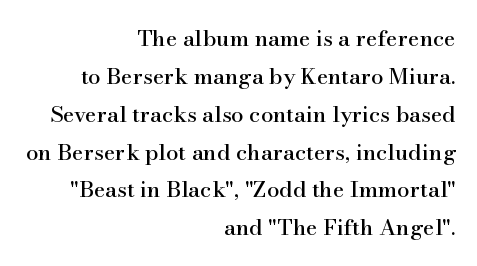
Observe the ordinary spacing: letters are neighbours, not strangers. The axis of the letterforms is exactly vertical. The strip under each line holds only bare page. The passage is arranged like a letterhead date or caption credit — flush right.
